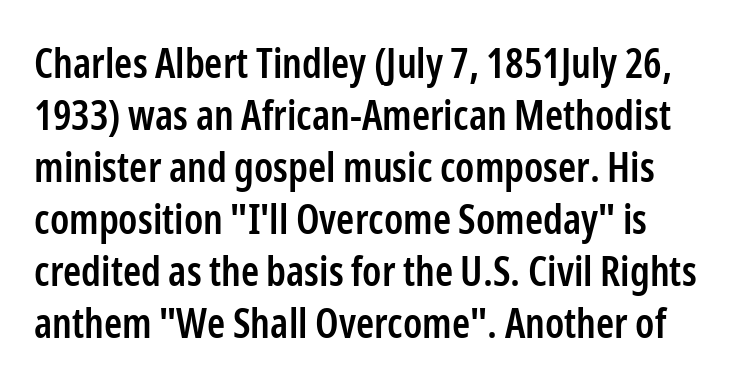
Q: Is the text bold? A: Semi-bold.
Q: Is the text italic (slanted)? A: No, it is upright.
Q: Is the typeface a serif or a sans-serif typeface? A: Sans-serif.
Q: Is the text underlined? A: No.
Q: Is the spacing between letters normal or unusually wide? A: Normal.
Q: Is the spacing between lines tight, normal or loose? A: Normal.
Q: Width (condensed, normal, or wide)? A: Condensed.
Q: Stroke contrast? A: Low.
Q: x-height? A: Medium.
Q: Monospaced? A: No.
